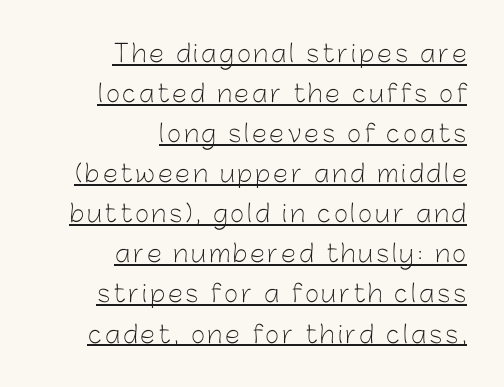
Q: Is the text bold? A: No.
Q: Is the text italic (slanted)? A: No, it is upright.
Q: Is the text underlined? A: Yes.
Q: How is the paragraph aligned? A: Right-aligned.
Q: Is the spacing between lines tight, normal or loose? A: Normal.
